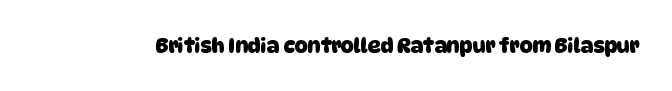
{"bold": "yes", "underline": "no", "letter_spacing": "normal", "letter_spacing_em": 0.0, "glyph_px": 20}
